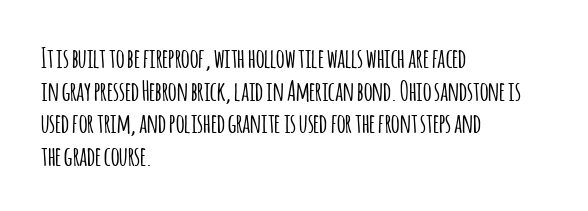
The image shows 27 px text type, upright; set left-aligned, line spacing 1.21x, normal letter spacing, not underlined.
